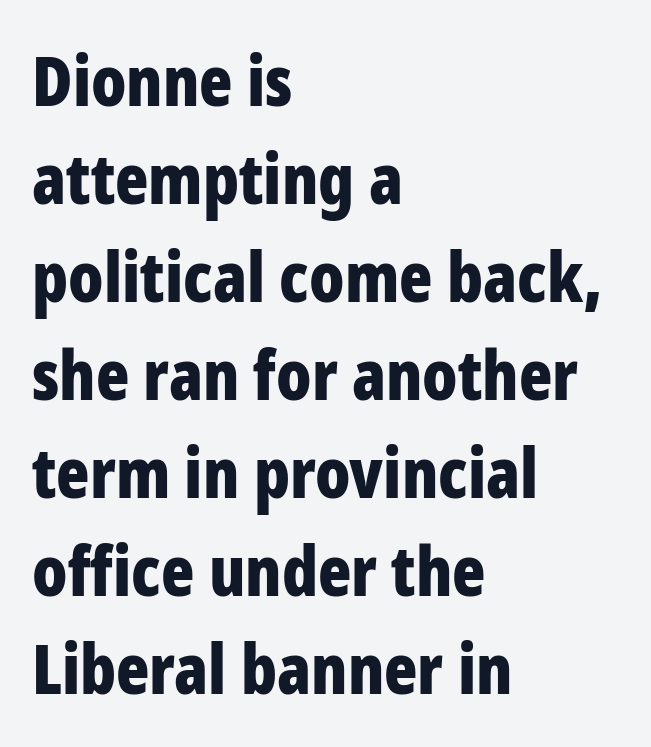
Regarding leading, the lines here are spaced in the standard way. Think of a printed novel: that variable character pitch is what you see here. This is the regular roman posture of the typeface. Just letters on the line, the space beneath them empty. Weight: bold.
